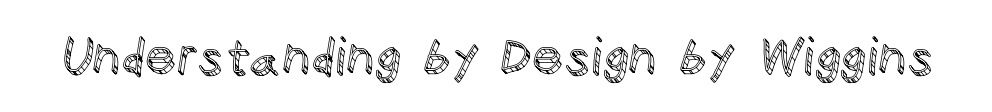
{"width": "normal", "x_height": "large", "monospaced": "no", "underline": "no", "letter_spacing": "normal", "letter_spacing_em": 0.0, "glyph_px": 50}
